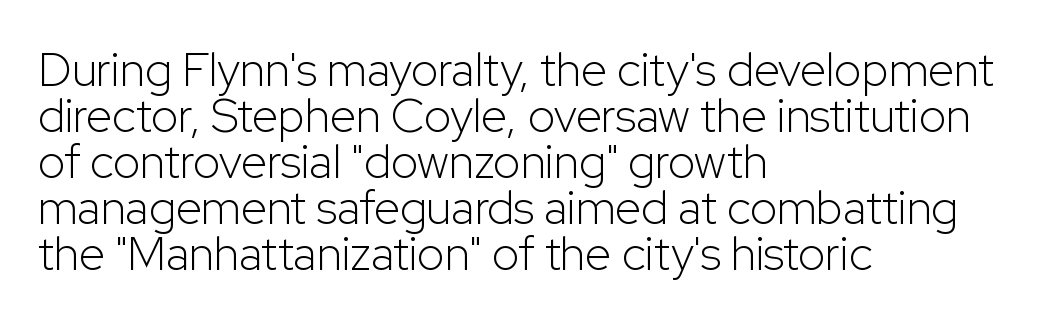
Q: Is the text bold? A: No.
Q: Is the text italic (slanted)? A: No, it is upright.
Q: Is the typeface a serif or a sans-serif typeface? A: Sans-serif.
Q: Is the text underlined? A: No.
Q: How is the paragraph aligned? A: Left-aligned.
Q: Is the spacing between letters normal or unusually wide? A: Normal.
Q: Is the spacing between lines tight, normal or loose? A: Tight.
Q: Width (condensed, normal, or wide)? A: Normal.
Q: Stroke contrast? A: Low.
Q: x-height? A: Medium.
Q: Monospaced? A: No.
